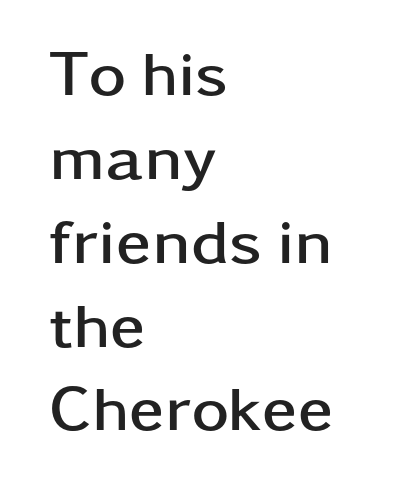
Q: Is the text bold? A: Yes.
Q: Is the text italic (slanted)? A: No, it is upright.
Q: Is the typeface a serif or a sans-serif typeface? A: Sans-serif.
Q: Is the text underlined? A: No.
Q: How is the paragraph aligned? A: Left-aligned.
Q: Is the spacing between letters normal or unusually wide? A: Normal.
Q: Is the spacing between lines tight, normal or loose? A: Normal.
Q: Width (condensed, normal, or wide)? A: Wide.
Q: Stroke contrast? A: Low.
Q: x-height? A: Medium.
Q: Monospaced? A: No.
